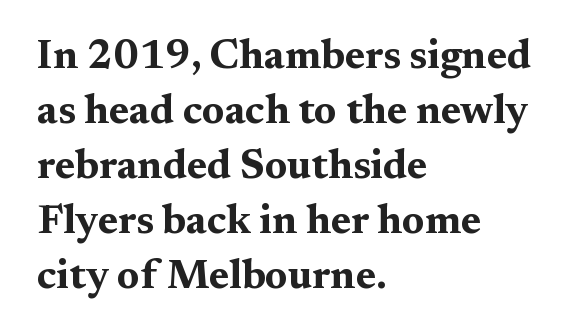
The image shows 41 px bold, wide serif type, upright; set left-aligned, normal line spacing (1.34x), normal letter spacing, not underlined; medium stroke contrast and a medium x-height.
